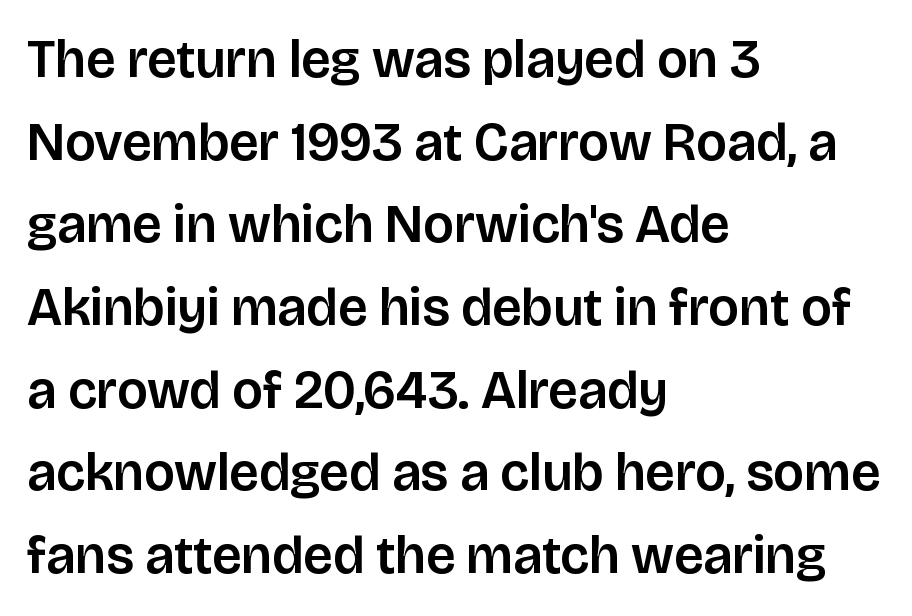
Q: Is the text italic (slanted)? A: No, it is upright.
Q: Is the typeface a serif or a sans-serif typeface? A: Sans-serif.
Q: Is the text underlined? A: No.
Q: How is the paragraph aligned? A: Left-aligned.
Q: Is the spacing between letters normal or unusually wide? A: Normal.
Q: Is the spacing between lines tight, normal or loose? A: Normal.
Q: Width (condensed, normal, or wide)? A: Normal.
Q: Stroke contrast? A: Low.
Q: x-height? A: Large.
Q: Monospaced? A: No.
